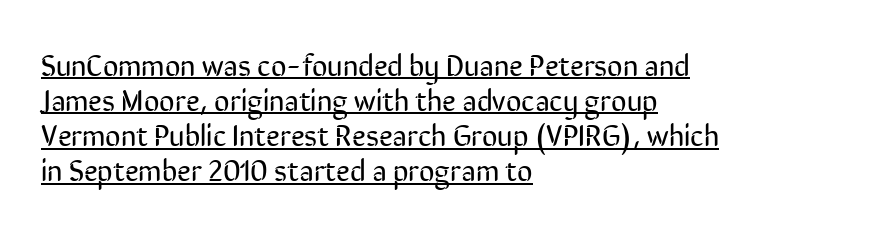
The image shows 30 px regular-weight, condensed sans-serif type, upright; set left-aligned, line spacing 1.17x, normal letter spacing, underlined; low stroke contrast and a medium x-height.
